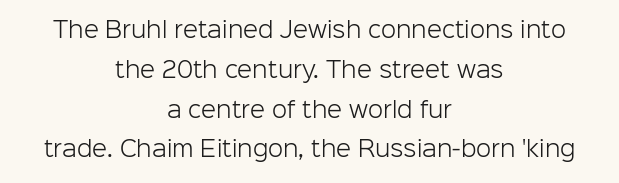
{"italic": "no", "bold": "no", "underline": "no", "align": "center", "line_spacing_ratio": 1.81, "letter_spacing": "normal", "letter_spacing_em": 0.0, "glyph_px": 22}
